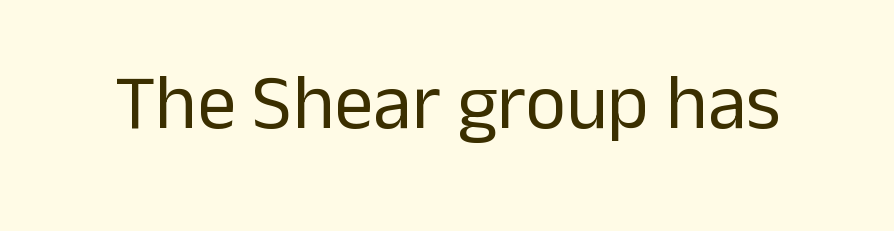
{"serif": "no", "italic": "no", "bold": "no", "weight": "regular", "width": "normal", "stroke_contrast": "low", "x_height": "medium", "monospaced": "no", "underline": "no", "letter_spacing": "normal", "letter_spacing_em": 0.0, "glyph_px": 78}
